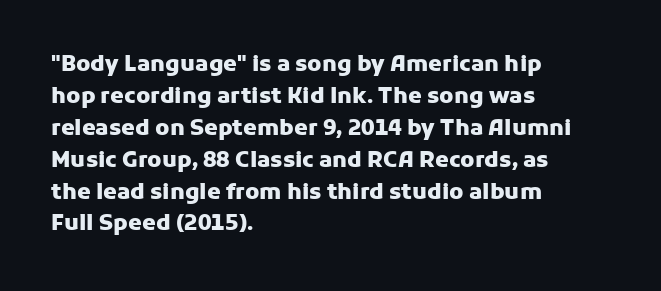
The image shows 22 px bold type, upright; set left-aligned, normal line spacing (1.45x), normal letter spacing, not underlined.
